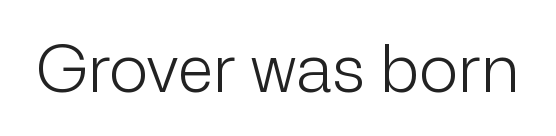
Type without underlining. Stem width sits at or under what a default text font uses. Think of a printed novel: that variable character pitch is what you see here. This is sans-serif lettering, the kind often seen on screens and signage.
